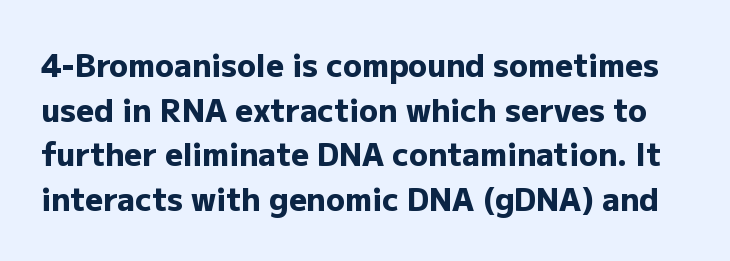
{"serif": "no", "italic": "no", "bold": "yes", "weight": "heavy", "width": "normal", "stroke_contrast": "low", "x_height": "medium", "monospaced": "no", "underline": "no", "line_spacing": "normal", "line_spacing_ratio": 1.44, "letter_spacing": "normal", "letter_spacing_em": 0.0, "glyph_px": 31}
